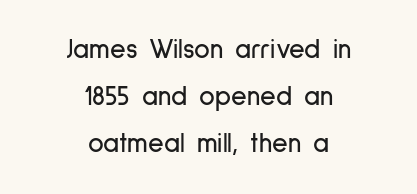
Do the letters lean? They stand straight. The paragraph shown floats in the horizontal middle. Unmarked baselines from the first word to the last. Spacing between characters is what you'd get straight out of the box.
